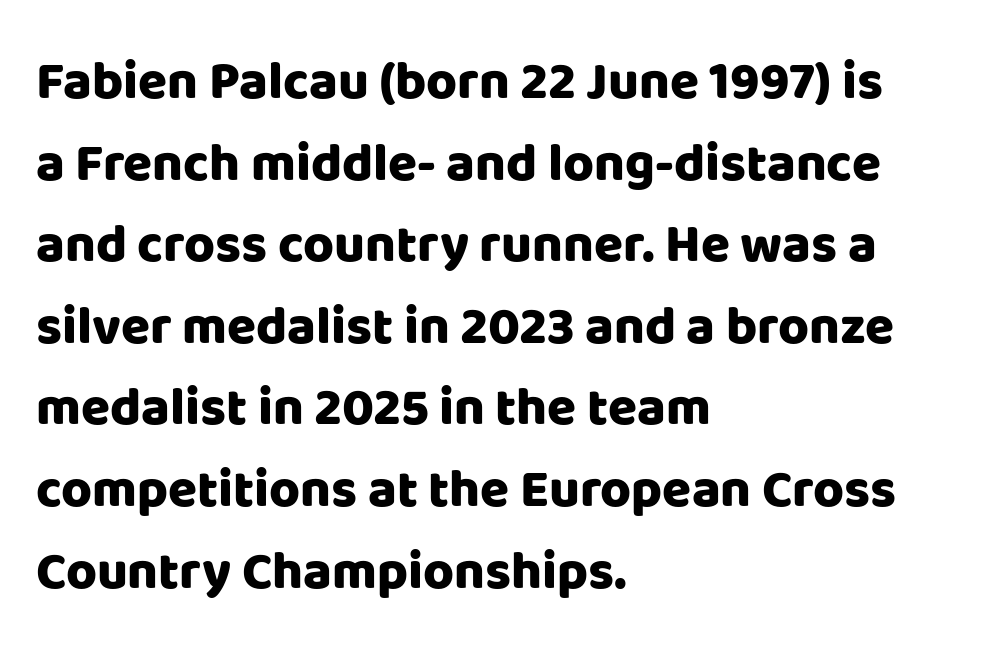
The image shows 53 px heavy sans-serif type, upright; set left-aligned, normal line spacing (1.54x), normal letter spacing, not underlined; low stroke contrast and a large x-height.
